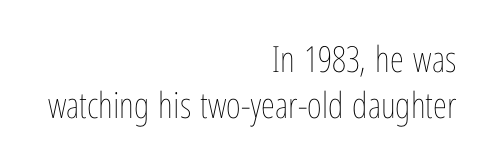
The image shows 36 px thin, condensed type, upright; set right-aligned, normal line spacing (1.29x), normal letter spacing, not underlined; low stroke contrast and a medium x-height.
